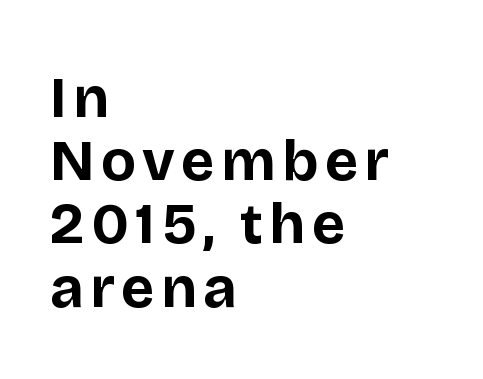
Q: Is the text bold? A: Yes.
Q: Is the text italic (slanted)? A: No, it is upright.
Q: Is the typeface a serif or a sans-serif typeface? A: Sans-serif.
Q: Is the text underlined? A: No.
Q: How is the paragraph aligned? A: Left-aligned.
Q: Is the spacing between lines tight, normal or loose? A: Tight.
Q: Width (condensed, normal, or wide)? A: Normal.
Q: Stroke contrast? A: Low.
Q: x-height? A: Large.
Q: Monospaced? A: No.
